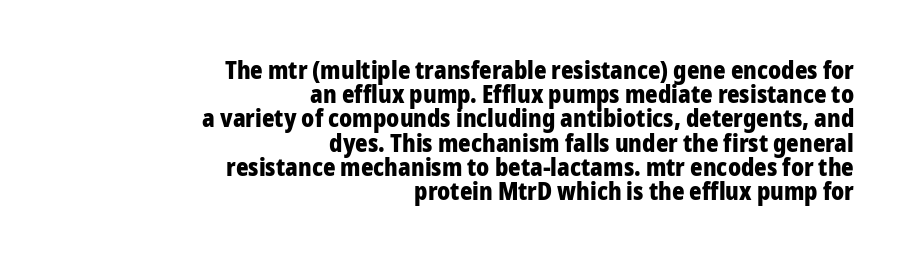
Q: Is the text bold? A: Yes.
Q: Is the text italic (slanted)? A: No, it is upright.
Q: Is the text underlined? A: No.
Q: How is the paragraph aligned? A: Right-aligned.
Q: Is the spacing between letters normal or unusually wide? A: Normal.
Q: Is the spacing between lines tight, normal or loose? A: Tight.
